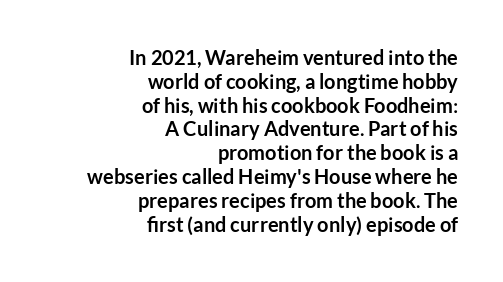
Every row of glyphs terminates at an identical x-position on the right. Is there any slant? The stems are plumb. Summary of weight: heavy, a full bold. Each word holds together tightly as a unit, with standard inter-letter gaps.
